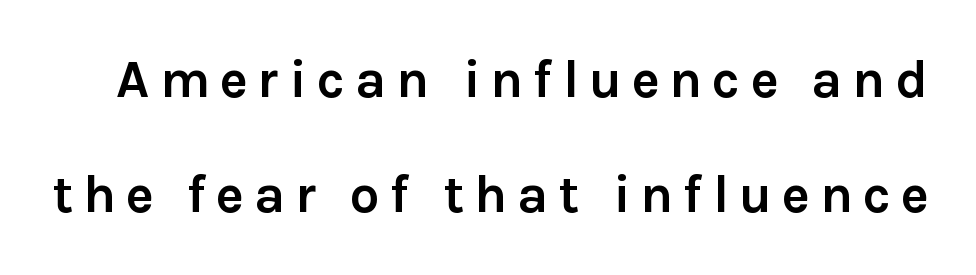
Vertical spacing — loose. The foot of each line stays bare and open. No feet cap the strokes, marking this as sans-serif type. Note the varied advance widths — an 'i' is clearly narrower than an 'm'. The axis of the letterforms is exactly vertical.
